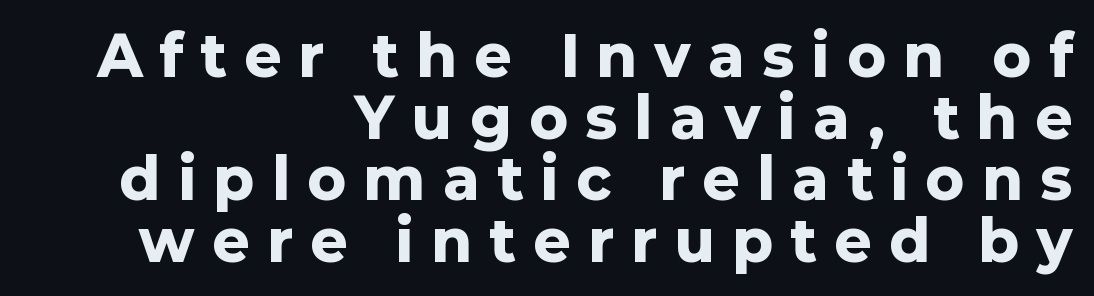
{"serif": "no", "italic": "no", "bold": "yes", "weight": "heavy", "width": "normal", "stroke_contrast": "low", "x_height": "medium", "monospaced": "no", "underline": "no", "align": "right", "line_spacing": "tight", "line_spacing_ratio": 1.1, "letter_spacing": "wide", "letter_spacing_em": 0.33, "glyph_px": 56}
